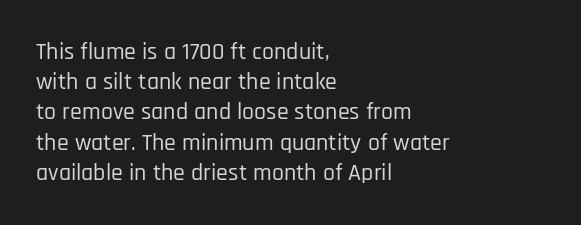
{"italic": "no", "underline": "no", "align": "left", "line_spacing": "normal", "line_spacing_ratio": 1.26, "letter_spacing": "normal", "letter_spacing_em": 0.0, "glyph_px": 24}
